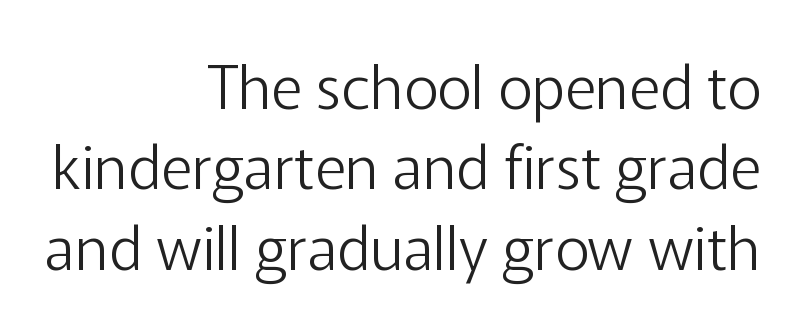
Q: Is the text bold? A: No.
Q: Is the text italic (slanted)? A: No, it is upright.
Q: Is the typeface a serif or a sans-serif typeface? A: Sans-serif.
Q: Is the text underlined? A: No.
Q: How is the paragraph aligned? A: Right-aligned.
Q: Is the spacing between letters normal or unusually wide? A: Normal.
Q: Is the spacing between lines tight, normal or loose? A: Normal.
Q: Width (condensed, normal, or wide)? A: Normal.
Q: Stroke contrast? A: Low.
Q: x-height? A: Medium.
Q: Monospaced? A: No.
